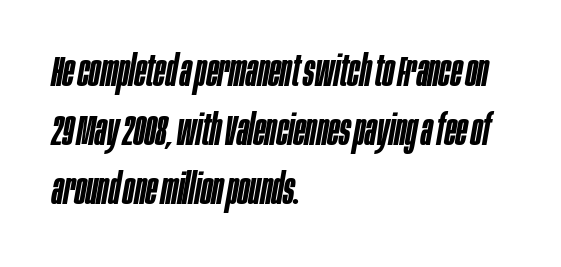
The image shows 42 px semibold, condensed type, italic (leaning right); set left-aligned, normal line spacing (1.4x), normal letter spacing, not underlined; low stroke contrast and a large x-height.
